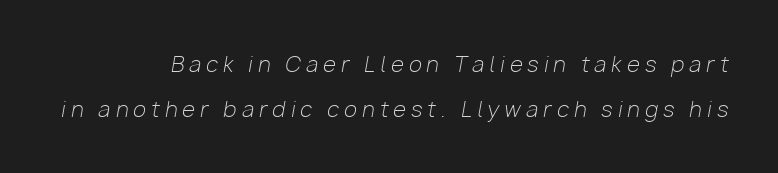
A typesetter would mark this as italic. The face looks like a standard text weight, possibly lighter. A typesetter would call this heavily tracked-out type. The compositor pushed each line to the right boundary. What's the leading like? Stretched, with rows far apart. The foot of each line stays bare and open.
